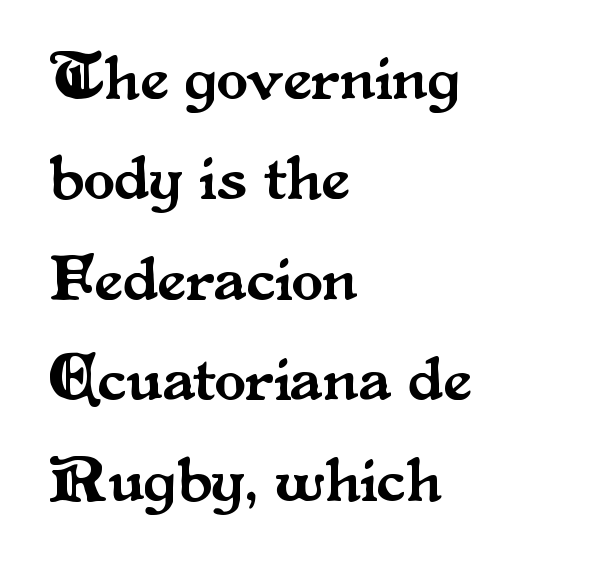
These lines sit exactly where default settings would place them. The letters advance in unequal steps, a hallmark of proportional type. The passage shown is not underscored anywhere. Inter-character spacing is left at the font's built-in metrics. Letterform terminals end in serifs throughout the passage.
